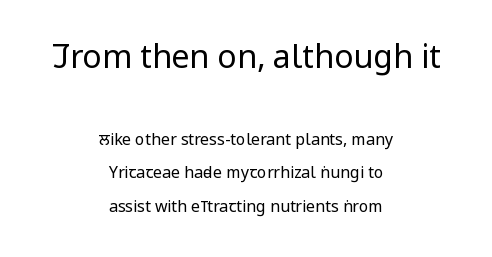
Upright lettering throughout. Look at the tracking — it's just the regular setting, nothing added. No word sits above an underline. Font category for this specimen: sans-serif. The designer gave the opening block more size than the closing block. A student would call this center alignment; a typographer would say set centered.
